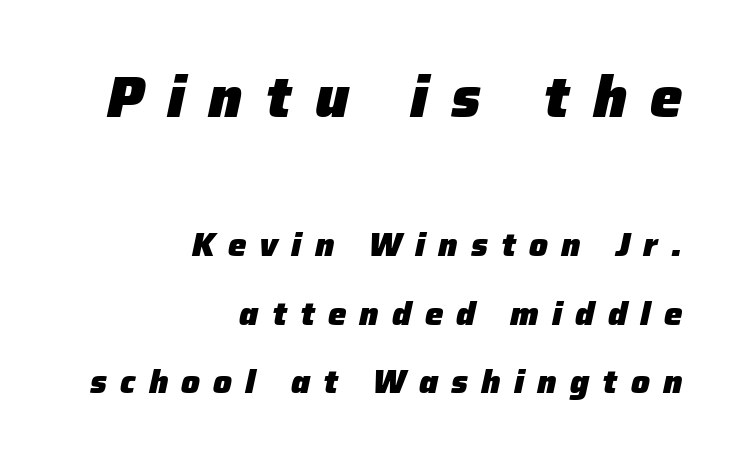
Q: Is the text bold? A: Yes.
Q: Is the text italic (slanted)? A: Yes, it leans right by about 12 degrees.
Q: Is the text underlined? A: No.
Q: How is the paragraph aligned? A: Right-aligned.
Q: Is the spacing between letters normal or unusually wide? A: Unusually wide.
Q: Is the spacing between lines tight, normal or loose? A: Loose.
Q: Which block of text is set in a larger size, the first (top) or the second (bottom)? A: The first (top) one.
Q: Width (condensed, normal, or wide)? A: Normal.
Q: Stroke contrast? A: Low.
Q: x-height? A: Medium.
Q: Monospaced? A: No.
